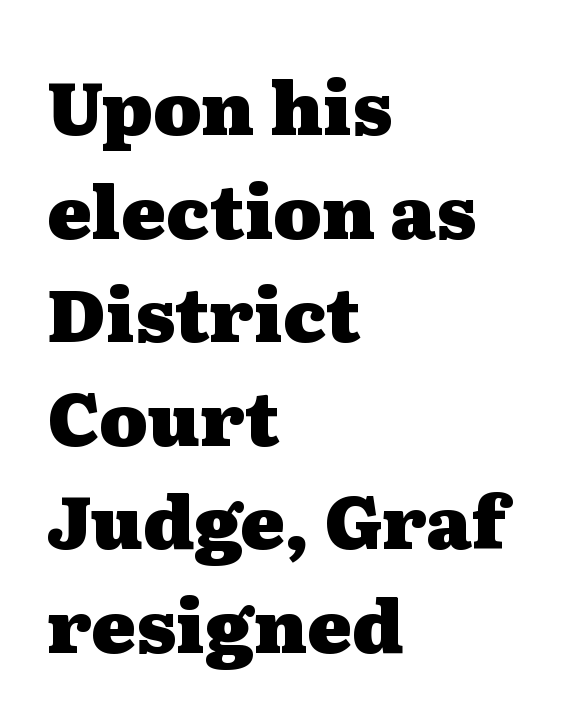
{"serif": "yes", "italic": "no", "bold": "yes", "weight": "heavy", "width": "wide", "stroke_contrast": "medium", "x_height": "medium", "monospaced": "no", "underline": "no", "align": "left", "line_spacing": "normal", "line_spacing_ratio": 1.4, "letter_spacing": "normal", "letter_spacing_em": 0.0, "glyph_px": 74}
